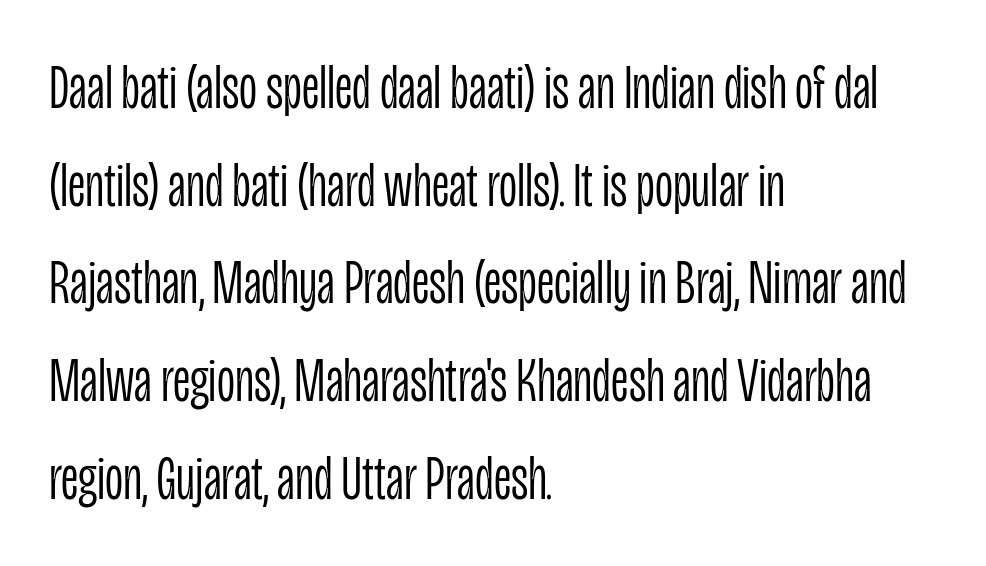
Q: Is the text bold? A: No.
Q: Is the text italic (slanted)? A: No, it is upright.
Q: Is the typeface a serif or a sans-serif typeface? A: Sans-serif.
Q: Is the text underlined? A: No.
Q: How is the paragraph aligned? A: Left-aligned.
Q: Is the spacing between letters normal or unusually wide? A: Normal.
Q: Is the spacing between lines tight, normal or loose? A: Normal.
Q: Width (condensed, normal, or wide)? A: Condensed.
Q: Stroke contrast? A: Low.
Q: x-height? A: Large.
Q: Monospaced? A: No.
